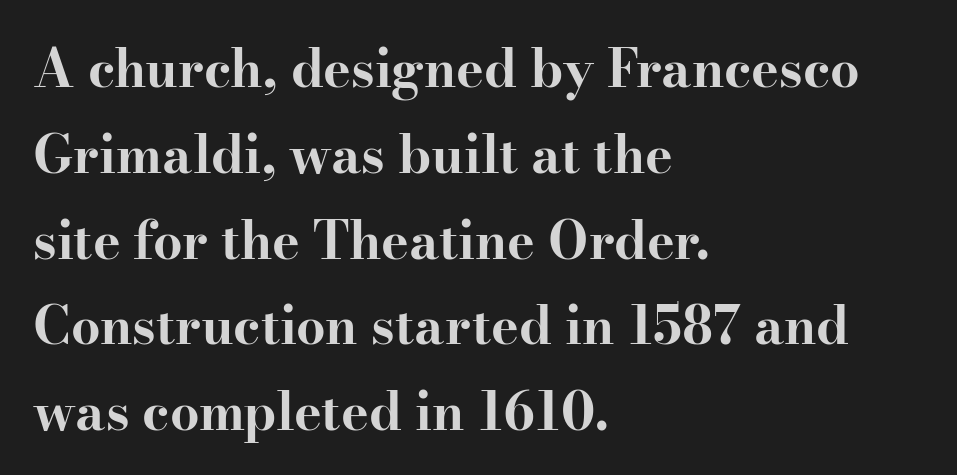
Q: Is the text bold? A: Yes.
Q: Is the text italic (slanted)? A: No, it is upright.
Q: Is the typeface a serif or a sans-serif typeface? A: Serif.
Q: Is the text underlined? A: No.
Q: How is the paragraph aligned? A: Left-aligned.
Q: Is the spacing between letters normal or unusually wide? A: Normal.
Q: Is the spacing between lines tight, normal or loose? A: Normal.
Q: Width (condensed, normal, or wide)? A: Wide.
Q: Stroke contrast? A: High.
Q: x-height? A: Small.
Q: Monospaced? A: No.
